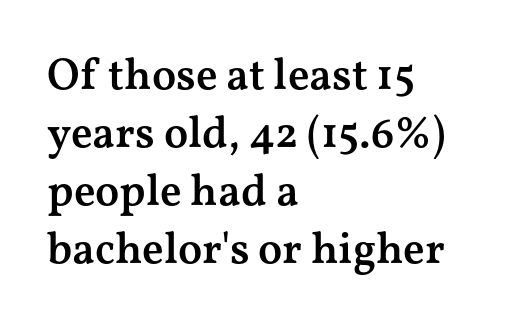
The image shows 44 px semibold, wide serif type, upright; set left-aligned, normal line spacing (1.32x), normal letter spacing, not underlined; medium stroke contrast and a medium x-height.
